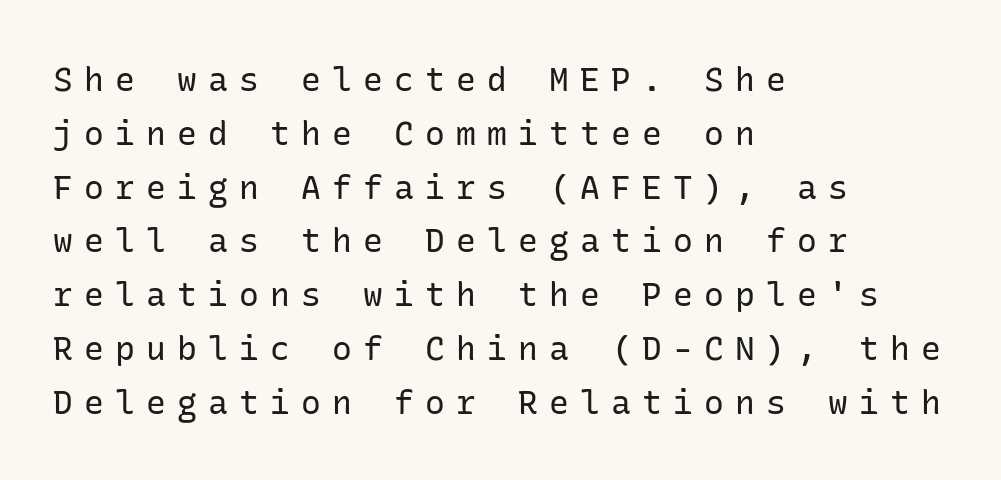
The letters look calm and open, with moderate or lighter stems. Serifs: no, the terminals of the letterforms are clean. No italicization has been applied; the sample stays upright. The passage shown stacks its lines at a standard gap. Honestly, there is no underline to notice here at all. The paragraph shown leans on its left margin.
